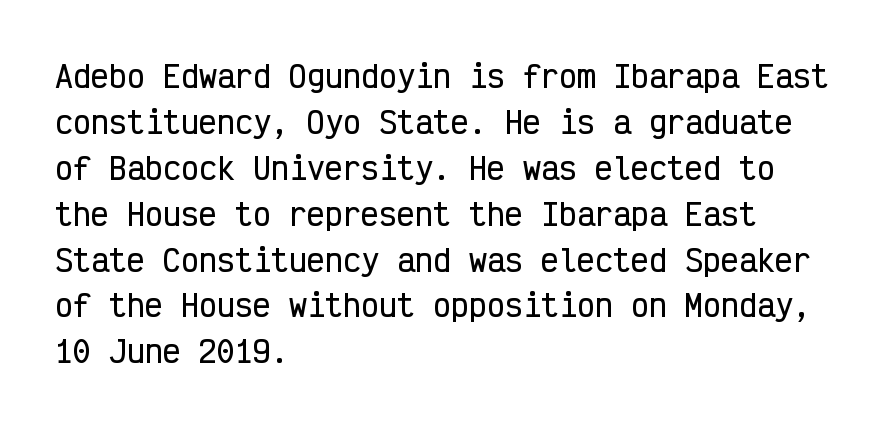
The designer left line spacing at the default. The letters carry no serifs — their stems end cleanly without finishing strokes. These lines keep a tight, regular rhythm from letter to letter. Unmarked baselines from the first word to the last. A typesetter would call this monospace, since all characters share one set width.
